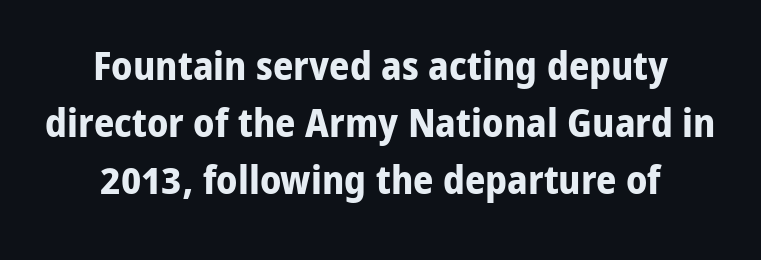
Posture: straight, roman, zero tilt. The face used here is proportionally spaced, like ordinary book or web type. The designer left line spacing at the default. The string is rendered with underlining switched off.
